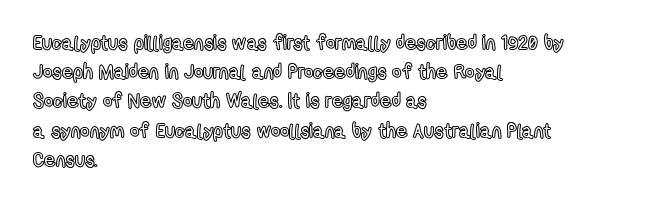
A bare baseline throughout the passage. Tracking value appears to be zero — textbook default spacing. The lettering holds an erect, upright posture throughout. The lines in this sample share a left origin and differ only in where they stop.
